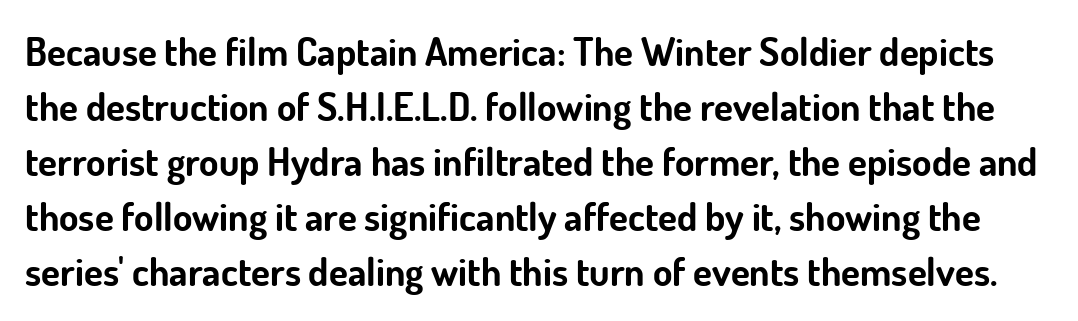
Q: Is the text bold? A: Yes.
Q: Is the text italic (slanted)? A: No, it is upright.
Q: Is the typeface a serif or a sans-serif typeface? A: Sans-serif.
Q: Is the text underlined? A: No.
Q: Is the spacing between letters normal or unusually wide? A: Normal.
Q: Is the spacing between lines tight, normal or loose? A: Normal.
Q: Width (condensed, normal, or wide)? A: Normal.
Q: Stroke contrast? A: Low.
Q: x-height? A: Small.
Q: Monospaced? A: No.
